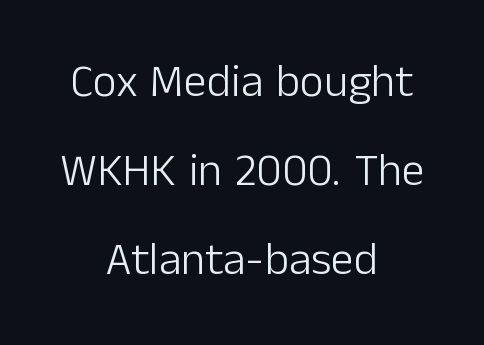
The image shows 46 px light sans-serif type, upright; set centered, loose line spacing (1.94x), normal letter spacing, not underlined; low stroke contrast and a medium x-height.
